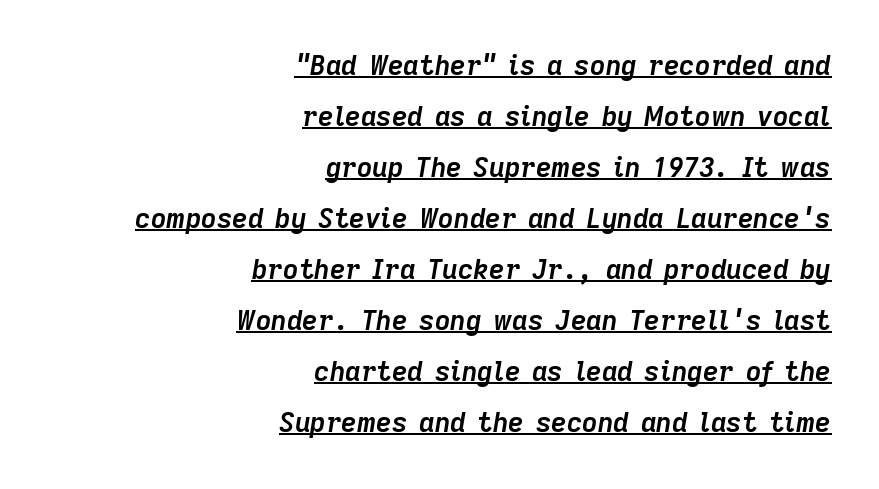
The gaps between neighbouring characters are ordinary and unremarkable. The characters look thick and weighty, a clear bold. A continuous stroke trails under the words, as in a hyperlink. The typography opts for an oblique posture over an upright one. Alignment: flush right.
